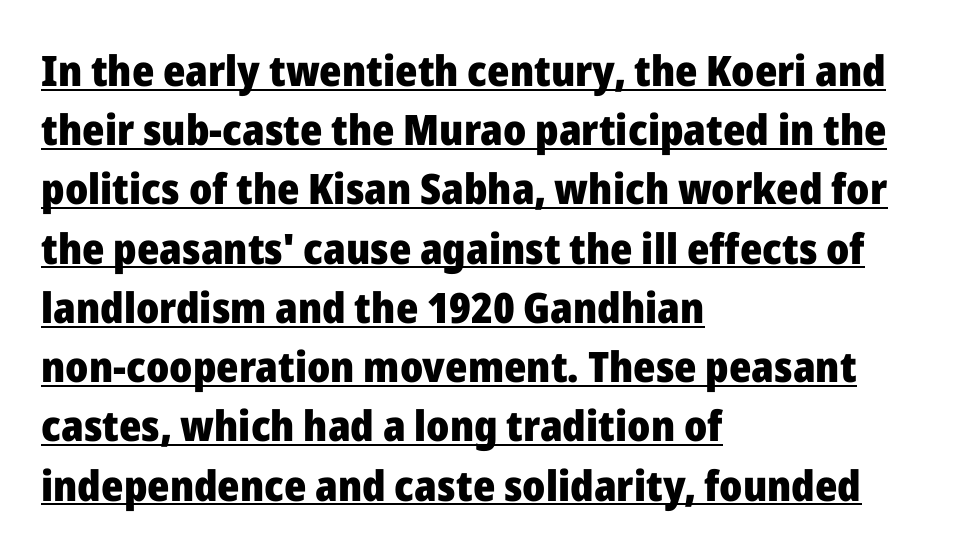
Typesetter's note: full bold, strokes at maximum text heaviness. This sample keeps an unexceptional amount of space between lines. These lines are rendered in a variable-pitch font. This sample uses plain, unmodified letter spacing. Alignment: flush left. The type sits square on the baseline with zero lean.
